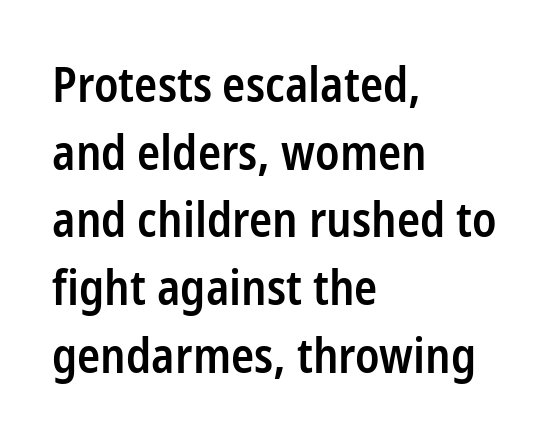
Regarding serifs, this sample does without them. The leading is moderate, giving the passage an even texture. Is this a fixed-width face? No — the glyphs have proportional, varying widths. Plain, unruled lines of type. This is the regular roman posture of the typeface.
